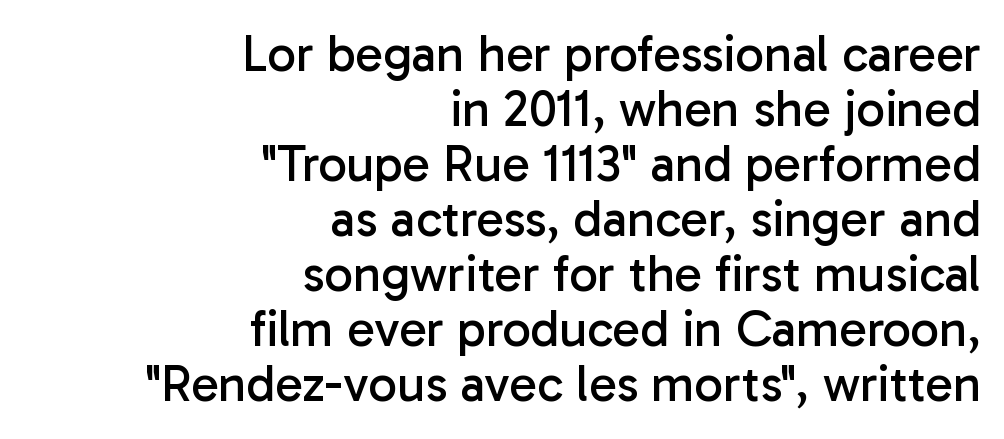
{"serif": "no", "italic": "no", "bold": "no", "weight": "regular", "width": "normal", "stroke_contrast": "low", "x_height": "medium", "monospaced": "no", "underline": "no", "align": "right", "line_spacing": "tight", "line_spacing_ratio": 1.08, "letter_spacing": "normal", "letter_spacing_em": 0.0, "glyph_px": 51}
